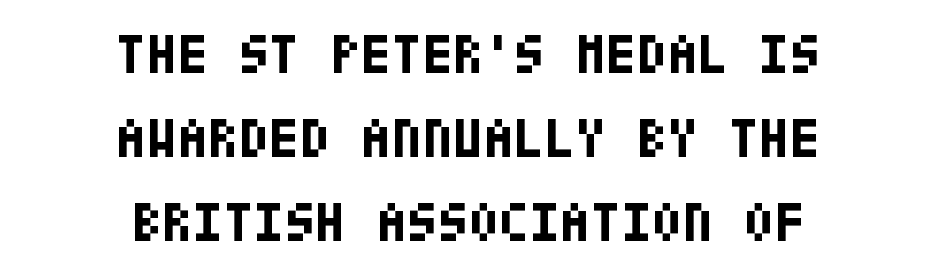
Q: Is the text bold? A: Yes.
Q: Is the text italic (slanted)? A: No, it is upright.
Q: Is the typeface a serif or a sans-serif typeface? A: Sans-serif.
Q: Is the text underlined? A: No.
Q: How is the paragraph aligned? A: Centered.
Q: Is the spacing between letters normal or unusually wide? A: Normal.
Q: Is the spacing between lines tight, normal or loose? A: Normal.
Q: Width (condensed, normal, or wide)? A: Condensed.
Q: Stroke contrast? A: Low.
Q: x-height? A: Large.
